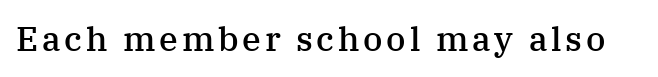
Q: Is the text bold? A: Semi-bold.
Q: Is the text italic (slanted)? A: No, it is upright.
Q: Is the typeface a serif or a sans-serif typeface? A: Serif.
Q: Is the text underlined? A: No.
Q: Width (condensed, normal, or wide)? A: Normal.
Q: Stroke contrast? A: Medium.
Q: x-height? A: Medium.
Q: Monospaced? A: No.
